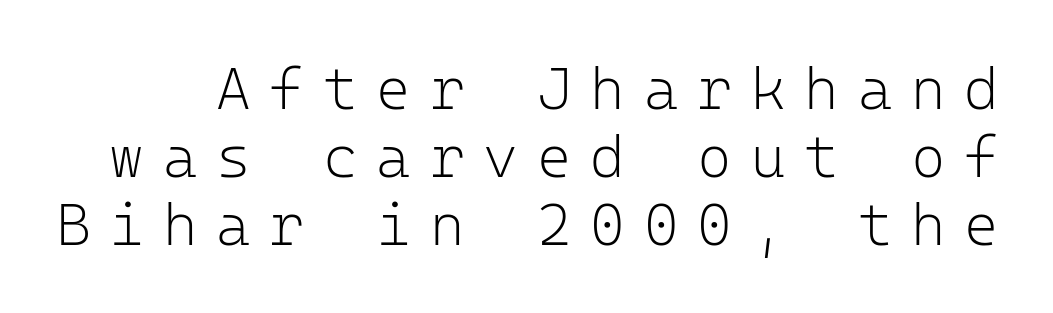
The image shows 59 px light sans-serif type, upright, monospaced; set tight line spacing (1.15x), unusually wide letter spacing (+0.32 em), not underlined; low stroke contrast and a medium x-height.
